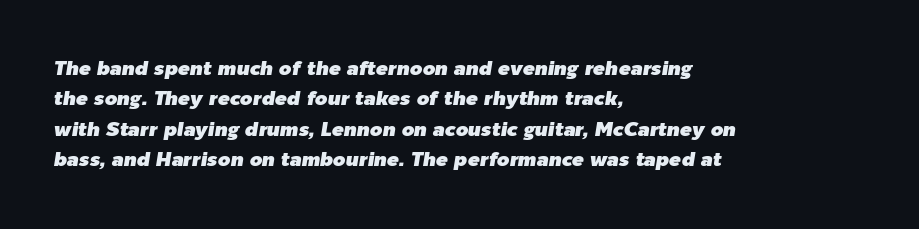
In terms of leading, this rendering sits right in the middle. Between one letter and the next there's only the usual sliver of space. These lines stack with their left ends in a neat column. Check the space under the baseline: it is left empty. In terms of posture, this sample is oblique.
